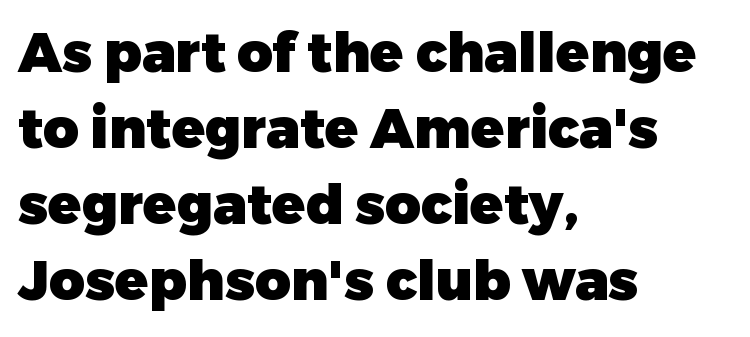
Q: Is the text bold? A: Yes.
Q: Is the text italic (slanted)? A: No, it is upright.
Q: Is the typeface a serif or a sans-serif typeface? A: Sans-serif.
Q: Is the text underlined? A: No.
Q: How is the paragraph aligned? A: Left-aligned.
Q: Is the spacing between letters normal or unusually wide? A: Normal.
Q: Is the spacing between lines tight, normal or loose? A: Normal.
Q: Width (condensed, normal, or wide)? A: Normal.
Q: Stroke contrast? A: Low.
Q: x-height? A: Medium.
Q: Monospaced? A: No.
